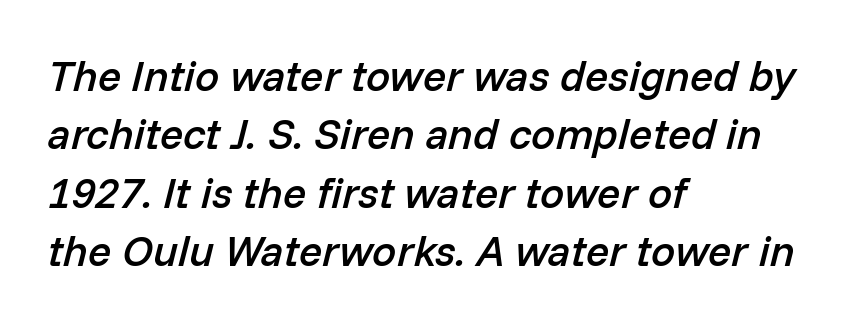
Q: Is the text bold? A: Semi-bold.
Q: Is the text italic (slanted)? A: Yes, it leans right by about 14 degrees.
Q: Is the text underlined? A: No.
Q: How is the paragraph aligned? A: Left-aligned.
Q: Is the spacing between letters normal or unusually wide? A: Normal.
Q: Is the spacing between lines tight, normal or loose? A: Normal.
Q: Width (condensed, normal, or wide)? A: Normal.
Q: Stroke contrast? A: Low.
Q: x-height? A: Medium.
Q: Monospaced? A: No.
